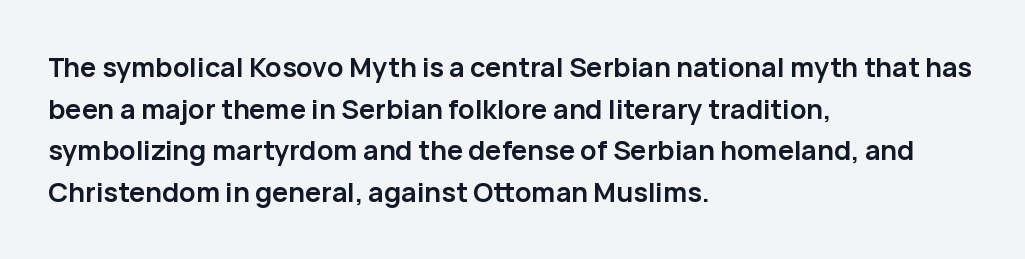
The image shows 27 px bold type, upright; set left-aligned, normal line spacing (1.54x), normal letter spacing, not underlined.
